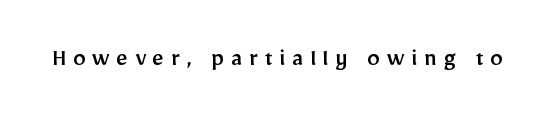
Q: Is the text italic (slanted)? A: No, it is upright.
Q: Is the text underlined? A: No.
Q: Is the spacing between letters normal or unusually wide? A: Unusually wide.
